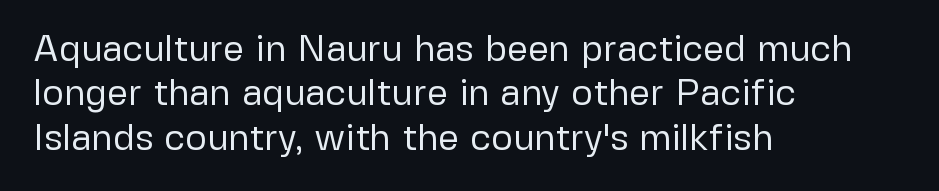
Q: Is the text bold? A: No.
Q: Is the text italic (slanted)? A: No, it is upright.
Q: Is the typeface a serif or a sans-serif typeface? A: Sans-serif.
Q: Is the text underlined? A: No.
Q: How is the paragraph aligned? A: Left-aligned.
Q: Is the spacing between letters normal or unusually wide? A: Normal.
Q: Width (condensed, normal, or wide)? A: Normal.
Q: Stroke contrast? A: Low.
Q: x-height? A: Medium.
Q: Monospaced? A: No.
